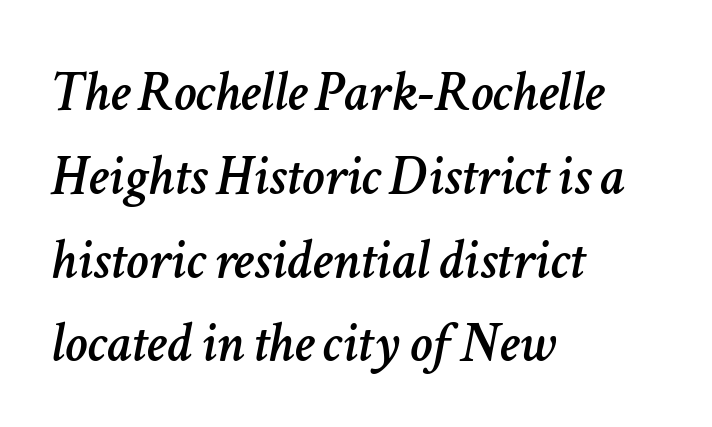
Q: Is the text italic (slanted)? A: Yes, it leans right by about 11 degrees.
Q: Is the text underlined? A: No.
Q: How is the paragraph aligned? A: Left-aligned.
Q: Is the spacing between letters normal or unusually wide? A: Normal.
Q: Is the spacing between lines tight, normal or loose? A: Normal.
Q: Width (condensed, normal, or wide)? A: Normal.
Q: Stroke contrast? A: Low.
Q: x-height? A: Medium.
Q: Monospaced? A: No.
